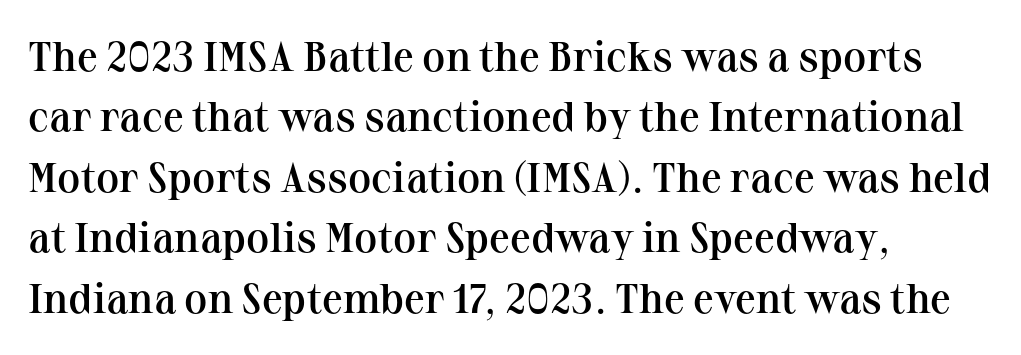
Ascenders rise straight up at ninety degrees. The letters carry serifs — small finishing strokes at the ends of their stems. The rendering uses a semibold face; strokes are thickened but not to full bold. Spacing between characters is what you'd get straight out of the box.
